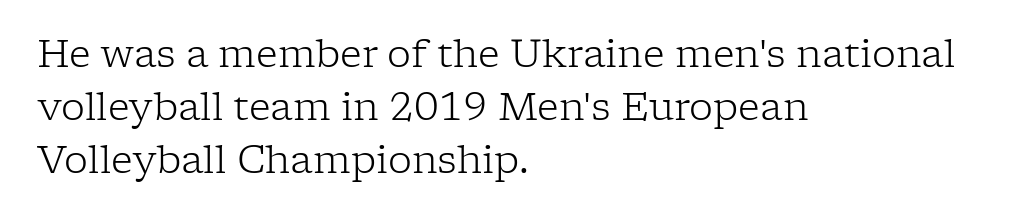
Q: Is the text bold? A: No.
Q: Is the text italic (slanted)? A: No, it is upright.
Q: Is the typeface a serif or a sans-serif typeface? A: Serif.
Q: Is the text underlined? A: No.
Q: How is the paragraph aligned? A: Left-aligned.
Q: Is the spacing between letters normal or unusually wide? A: Normal.
Q: Is the spacing between lines tight, normal or loose? A: Normal.
Q: Width (condensed, normal, or wide)? A: Normal.
Q: Stroke contrast? A: Low.
Q: x-height? A: Medium.
Q: Monospaced? A: No.
